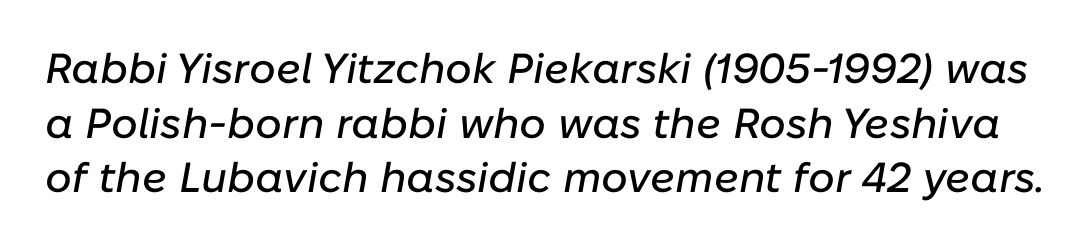
Standard letterfit; no display-style spreading of the glyphs. Each row of text sits above clean, open space. The designer left line spacing at the default. The passage shown leans; its letterforms are oblique.
